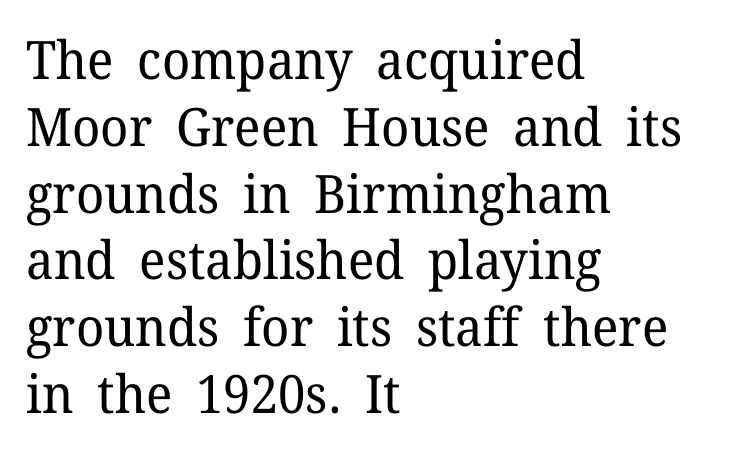
Classification — serif. The face used here is proportionally spaced, like ordinary book or web type. The letters look calm and open, with moderate or lighter stems. This rendering leaves character spacing at its baseline value. If you drew a ruler down the left edge, every line would touch it. The letters stand straight up with perfectly vertical stems.
